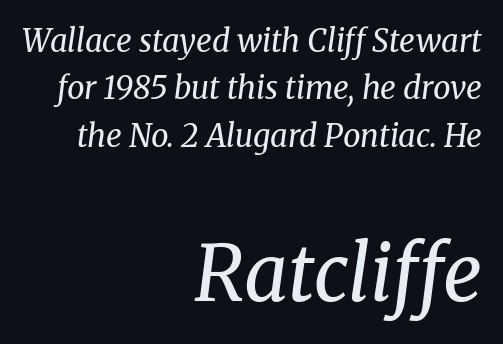
{"serif": "yes", "italic": "yes", "lean": "right", "slant_degrees": 8, "bold": "no", "weight": "regular", "width": "normal", "stroke_contrast": "medium", "x_height": "medium", "monospaced": "no", "underline": "no", "align": "right", "line_spacing": "normal", "line_spacing_ratio": 1.53, "letter_spacing": "normal", "letter_spacing_em": 0.0, "larger_block": "second", "size_ratio": 2.48, "glyph_px": 77}
